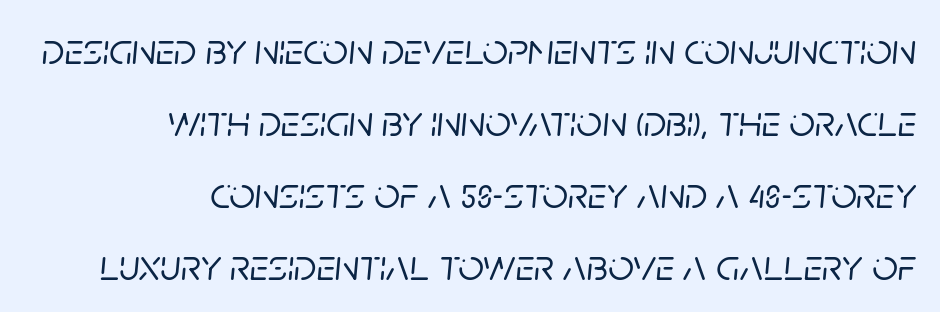
Unmarked baselines from the first word to the last. Line ends are locked; line starts wander. This rendering leaves character spacing at its baseline value. Looks like regular typesetting: each glyph gets only the width it needs.
